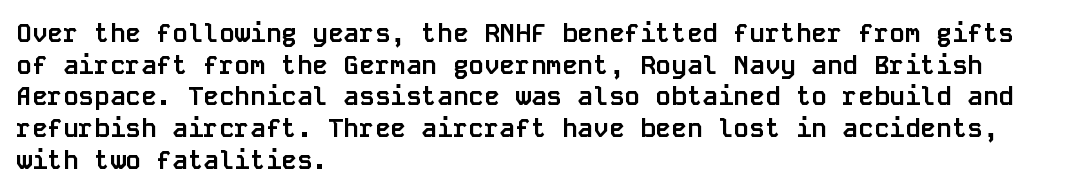
Q: Is the text bold? A: Yes.
Q: Is the text italic (slanted)? A: No, it is upright.
Q: Is the text underlined? A: No.
Q: How is the paragraph aligned? A: Left-aligned.
Q: Is the spacing between letters normal or unusually wide? A: Normal.
